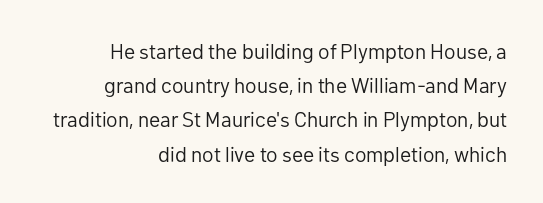
The image shows 21 px text type, upright; set right-aligned, normal line spacing (1.63x), normal letter spacing, not underlined.
